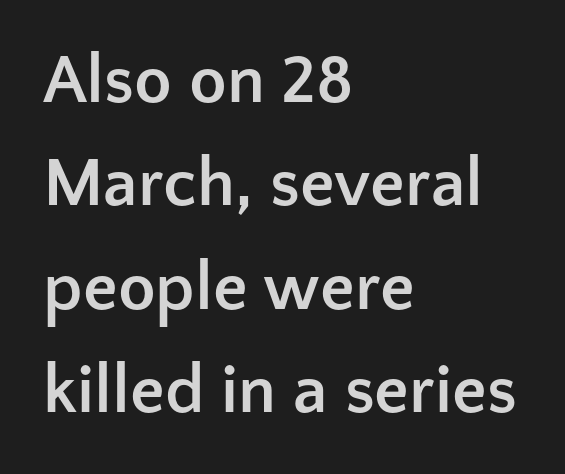
Honestly, the row spacing looks completely unremarkable. The letters advance in unequal steps, a hallmark of proportional type. Each letter's strokes conclude bluntly, with no projecting serifs. The rendering uses a bold face; every stroke is thick and dark. What stands out about the letter spacing? Nothing — it is the standard amount. The passage shown is not underscored anywhere.
